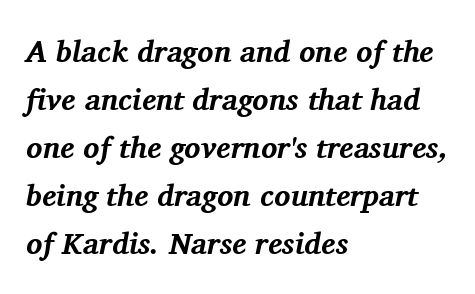
The image shows 30 px bold serif type, italic (leaning right); set left-aligned, normal line spacing (1.6x), normal letter spacing, not underlined; medium stroke contrast and a medium x-height.
